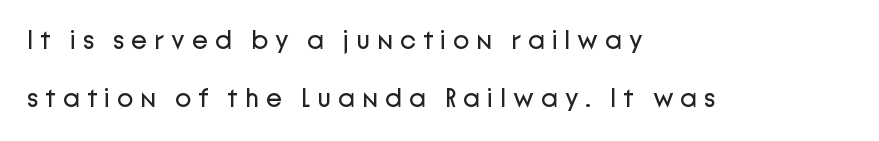
{"italic": "no", "bold": "no", "underline": "no", "align": "left", "line_spacing": "loose", "line_spacing_ratio": 2.15, "letter_spacing": "wide", "letter_spacing_em": 0.25, "glyph_px": 27}
